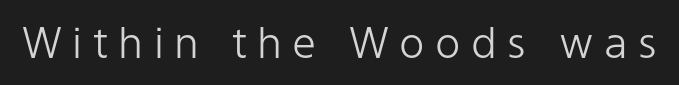
Q: Is the text bold? A: No.
Q: Is the text italic (slanted)? A: No, it is upright.
Q: Is the typeface a serif or a sans-serif typeface? A: Sans-serif.
Q: Is the text underlined? A: No.
Q: Is the spacing between letters normal or unusually wide? A: Unusually wide.
Q: Width (condensed, normal, or wide)? A: Normal.
Q: Stroke contrast? A: Low.
Q: x-height? A: Medium.
Q: Monospaced? A: No.
